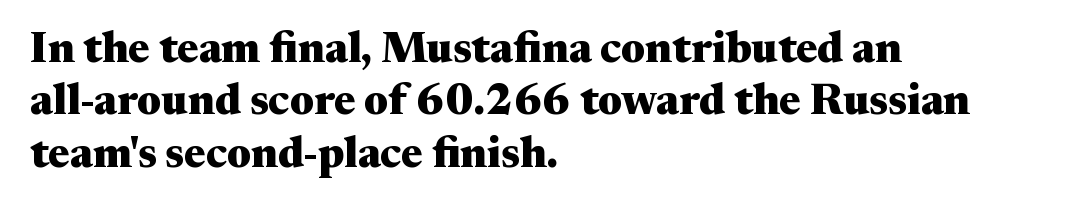
Left-aligned paragraph, ragged on the right. Glance below the letters and you will spot only blank space. Little horizontal feet cap the strokes, marking this as serif type. Set as a true bold cut, around the 700 mark. Every stem runs plumb, perpendicular to the baseline.
